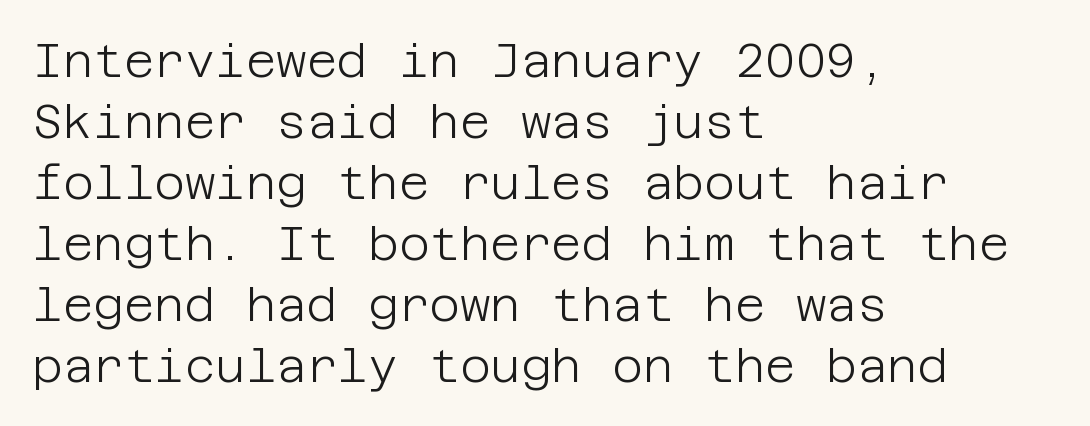
The face used here is a sans, in the tradition of grotesques and geometrics. A clean baseline with only descenders dipping below it. In terms of leading, this rendering sits right in the middle. A typesetter would call this zero additional tracking. The font sits on the lighter half of the weight spectrum, regular included.
